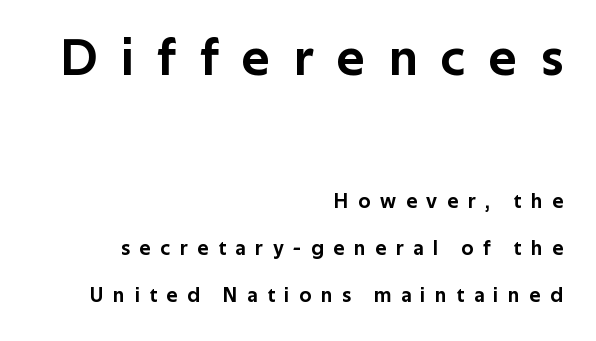
The image shows 52 px sans-serif type, upright; set right-aligned, loose line spacing (2.24x), unusually wide letter spacing (+0.46 em), not underlined; the first (top) block is 2.48x larger; low stroke contrast and a medium x-height.
